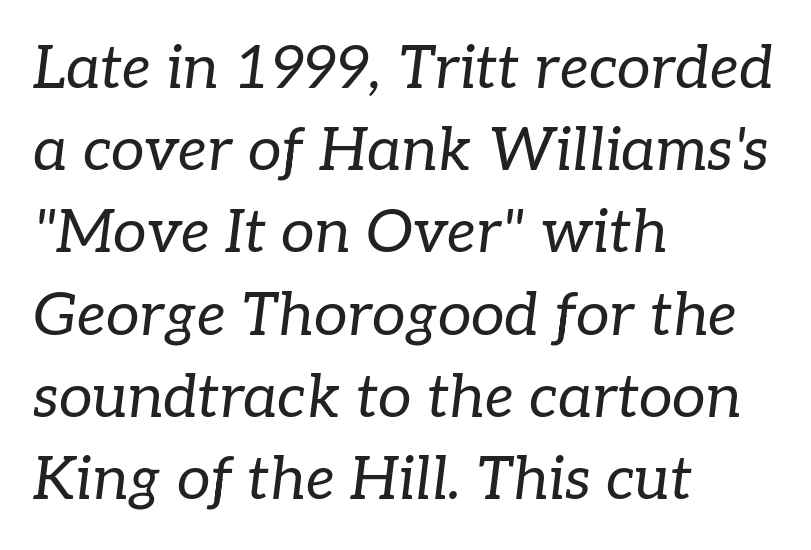
{"serif": "yes", "italic": "yes", "lean": "right", "slant_degrees": 7, "bold": "no", "weight": "regular", "width": "normal", "stroke_contrast": "low", "x_height": "medium", "monospaced": "no", "underline": "no", "align": "left", "line_spacing": "normal", "line_spacing_ratio": 1.37, "letter_spacing": "normal", "letter_spacing_em": 0.0, "glyph_px": 60}
